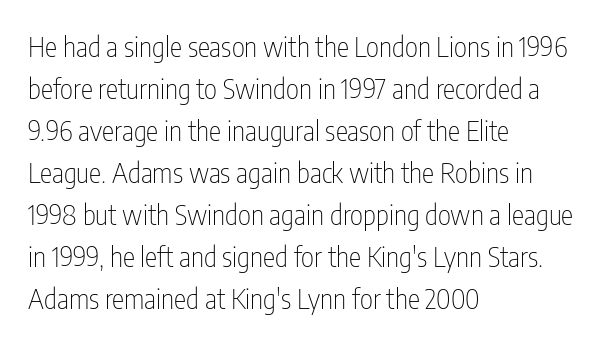
The image shows 28 px thin, condensed sans-serif type, upright; set left-aligned, normal line spacing (1.5x), normal letter spacing, not underlined; low stroke contrast and a medium x-height.
